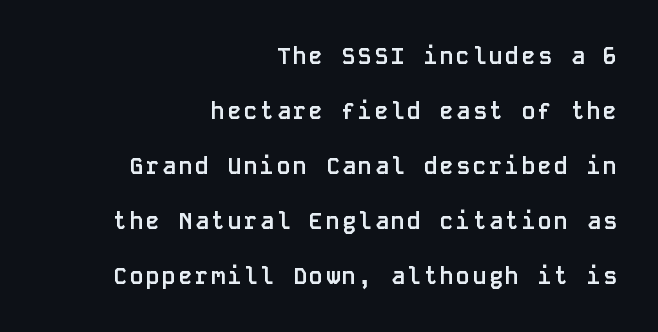
Q: Is the text bold? A: Yes.
Q: Is the text italic (slanted)? A: No, it is upright.
Q: Is the text underlined? A: No.
Q: How is the paragraph aligned? A: Right-aligned.
Q: Is the spacing between lines tight, normal or loose? A: Loose.
